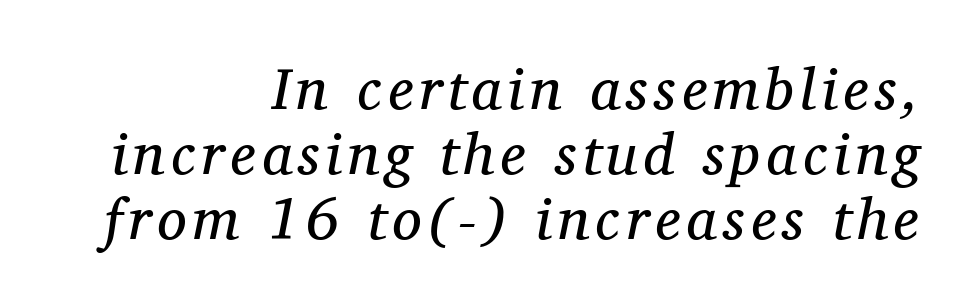
{"serif": "yes", "italic": "yes", "lean": "right", "slant_degrees": 11, "bold": "no", "weight": "regular", "width": "normal", "stroke_contrast": "medium", "x_height": "medium", "monospaced": "no", "underline": "no", "align": "right", "line_spacing": "tight", "line_spacing_ratio": 1.1, "glyph_px": 59}
